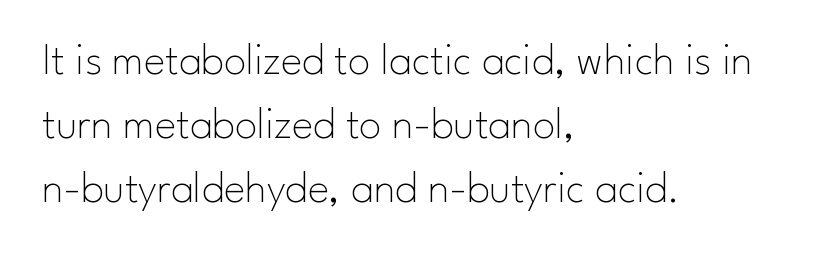
The font family rendered here belongs to the sans-serif group. A clean baseline with only descenders dipping below it. Tall strokes in this sample are plumb rather than angled. These lines keep a tight, regular rhythm from letter to letter. Is this a fixed-width face? No — the glyphs have proportional, varying widths.
